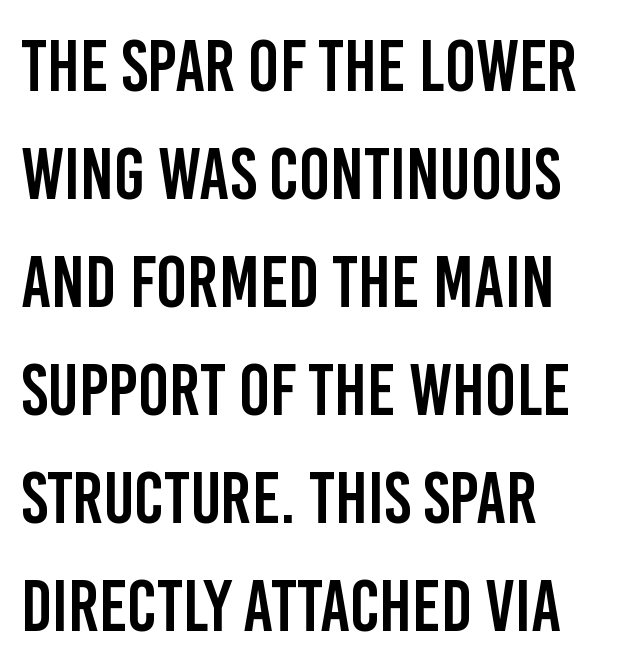
{"serif": "no", "italic": "no", "width": "condensed", "stroke_contrast": "low", "x_height": "large", "monospaced": "no", "underline": "no", "align": "left", "line_spacing": "normal", "line_spacing_ratio": 1.48, "letter_spacing": "normal", "letter_spacing_em": 0.0, "glyph_px": 73}
